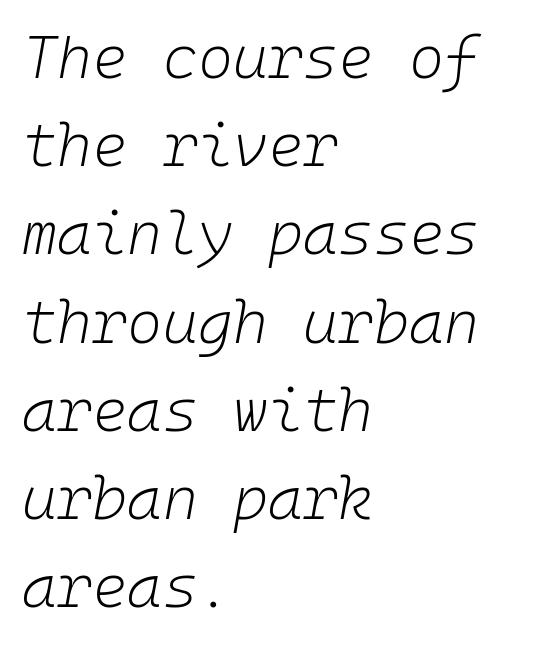
The image shows 60 px light type, italic (leaning right), monospaced; set left-aligned, normal line spacing (1.47x), normal letter spacing, not underlined; low stroke contrast and a medium x-height.
